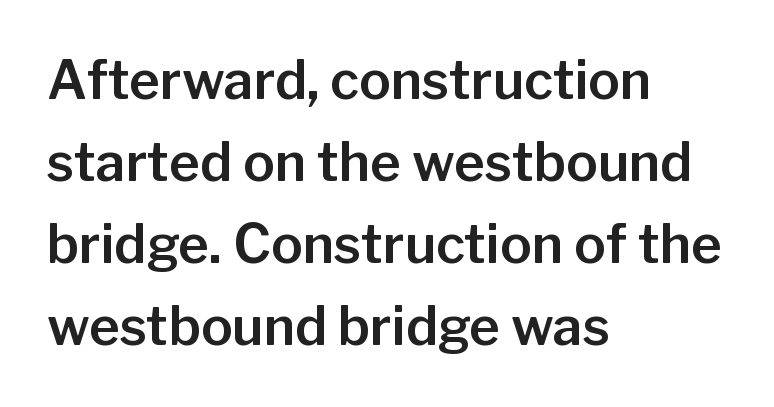
The passage shown is typed in a proportional face where columns would drift. Posture: upright roman. Descenders hang freely into open space. The rendering anchors every line to the left-hand side. Regarding serifs, this sample does without them.
